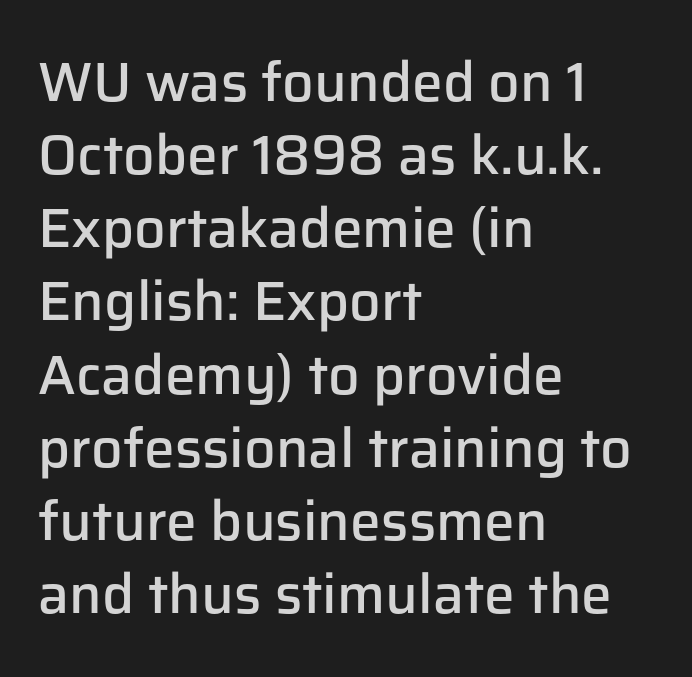
The image shows 55 px semibold sans-serif type, upright; set left-aligned, normal line spacing (1.33x), normal letter spacing, not underlined; low stroke contrast and a medium x-height.
